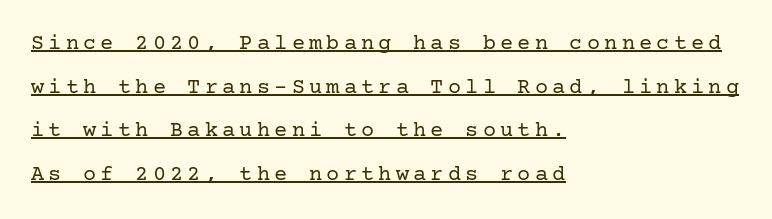
The image shows 22 px text type, upright; set left-aligned, loose line spacing (1.98x), underlined.
